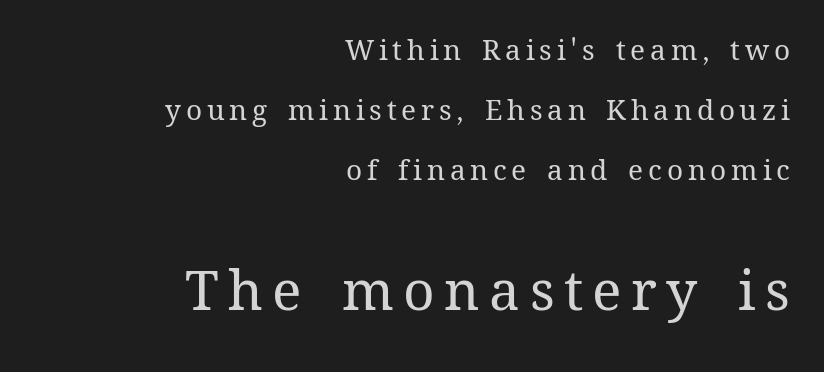
{"italic": "no", "bold": "no", "weight": "regular", "width": "normal", "stroke_contrast": "medium", "x_height": "medium", "monospaced": "no", "underline": "no", "align": "right", "line_spacing": "loose", "line_spacing_ratio": 2.15, "larger_block": "second", "size_ratio": 1.96, "glyph_px": 55}
